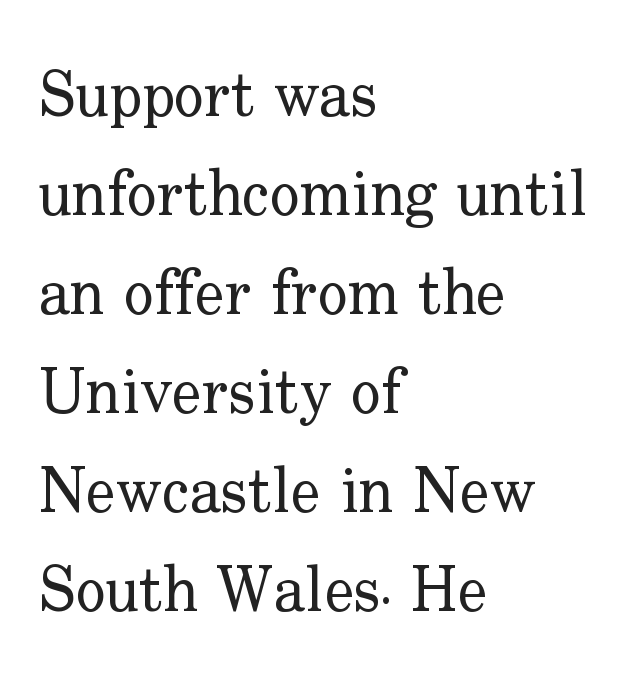
Q: Is the text bold? A: No.
Q: Is the text italic (slanted)? A: No, it is upright.
Q: Is the typeface a serif or a sans-serif typeface? A: Serif.
Q: Is the text underlined? A: No.
Q: How is the paragraph aligned? A: Left-aligned.
Q: Is the spacing between letters normal or unusually wide? A: Normal.
Q: Is the spacing between lines tight, normal or loose? A: Normal.
Q: Width (condensed, normal, or wide)? A: Normal.
Q: Stroke contrast? A: Low.
Q: x-height? A: Small.
Q: Monospaced? A: No.
